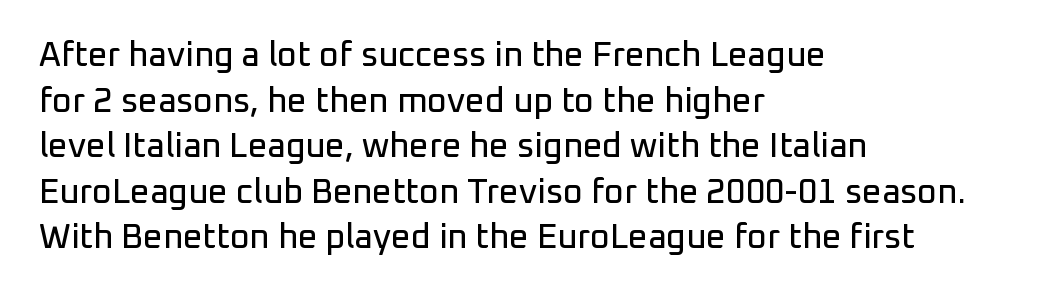
The image shows 34 px sans-serif type, upright; set left-aligned, normal line spacing (1.34x), normal letter spacing, not underlined; low stroke contrast and a medium x-height.
